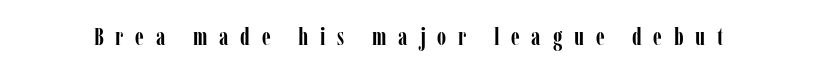
{"italic": "no", "bold": "yes", "underline": "no", "letter_spacing": "wide", "letter_spacing_em": 0.49, "glyph_px": 24}
